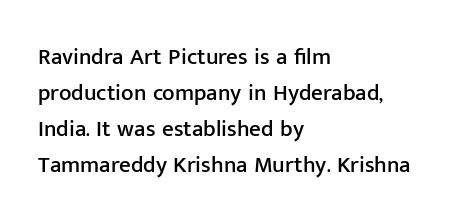
Regular leading. Check under the words: just untouched page. The type is set solid horizontally, with unmodified tracking. The paragraph has a hard left edge and a soft right edge.
